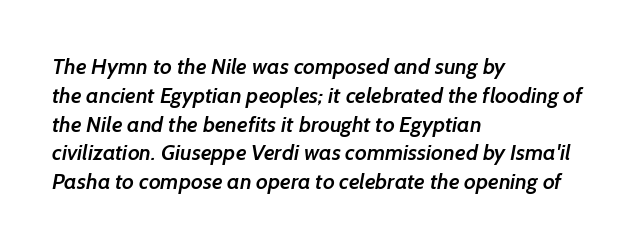
{"bold": "semi", "underline": "no", "align": "left", "line_spacing": "normal", "line_spacing_ratio": 1.31, "letter_spacing": "normal", "letter_spacing_em": 0.0, "glyph_px": 22}
